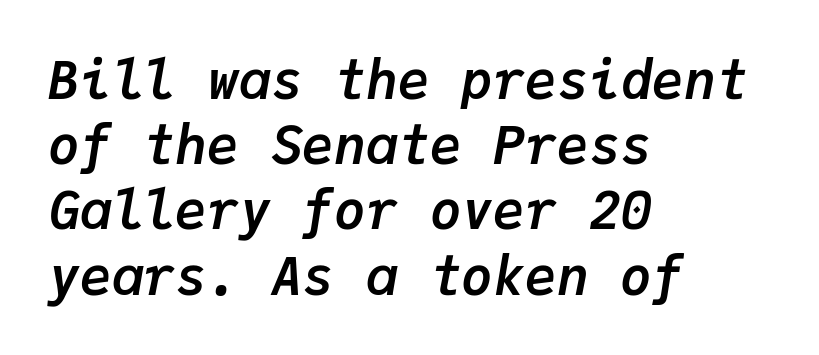
Line starts are locked; line ends wander. Default kerning and tracking; the words read as compact shapes. You can tell it's italic because the verticals aren't actually vertical. Is this a fixed-width face? Yes — each glyph sits in an identical cell. A full-strength bold gives these letters their thick strokes. Each row of text sits above clean, open space.
